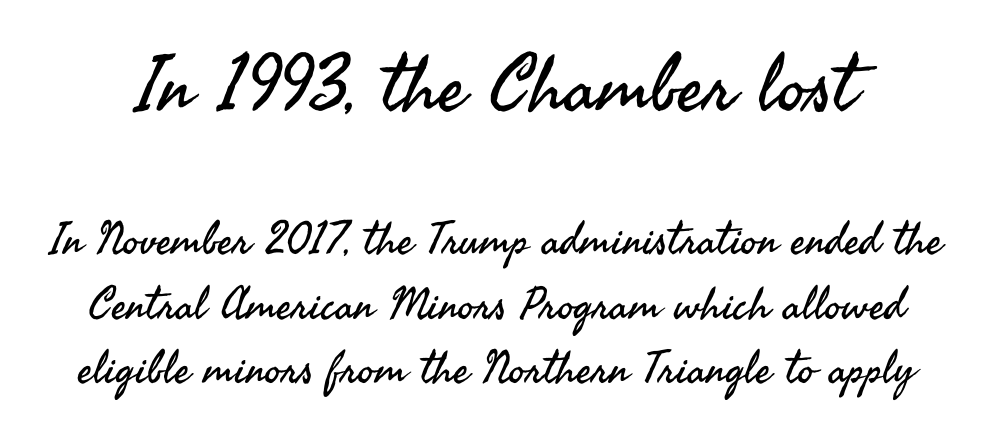
{"serif": "no", "bold": "no", "weight": "regular", "width": "normal", "stroke_contrast": "medium", "x_height": "small", "monospaced": "no", "underline": "no", "line_spacing": "normal", "line_spacing_ratio": 1.44, "letter_spacing": "normal", "letter_spacing_em": 0.0, "larger_block": "first", "size_ratio": 1.73, "glyph_px": 78}
